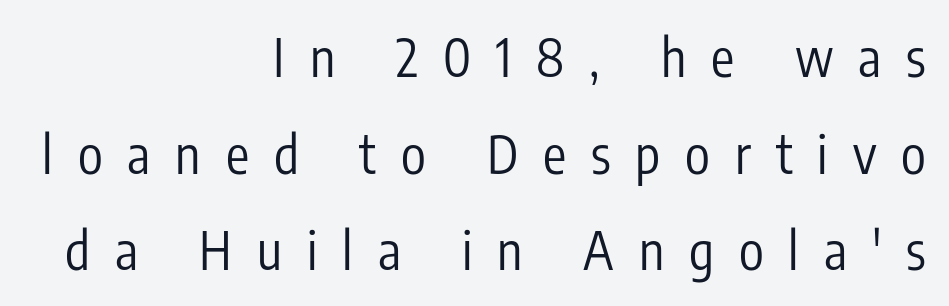
Q: Is the text bold? A: No.
Q: Is the text italic (slanted)? A: No, it is upright.
Q: Is the typeface a serif or a sans-serif typeface? A: Sans-serif.
Q: Is the text underlined? A: No.
Q: How is the paragraph aligned? A: Right-aligned.
Q: Is the spacing between letters normal or unusually wide? A: Unusually wide.
Q: Width (condensed, normal, or wide)? A: Condensed.
Q: Stroke contrast? A: Low.
Q: x-height? A: Medium.
Q: Monospaced? A: No.
